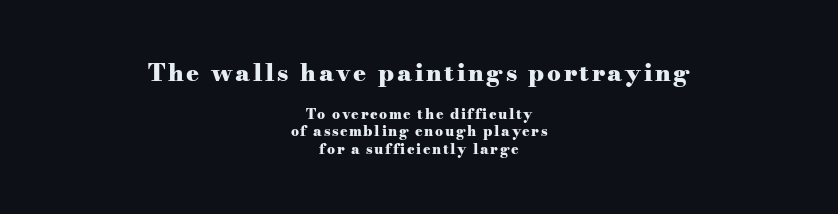
The image shows 24 px bold type, upright; set centered, line spacing 1.24x, not underlined; the first (top) block is 1.71x larger.
